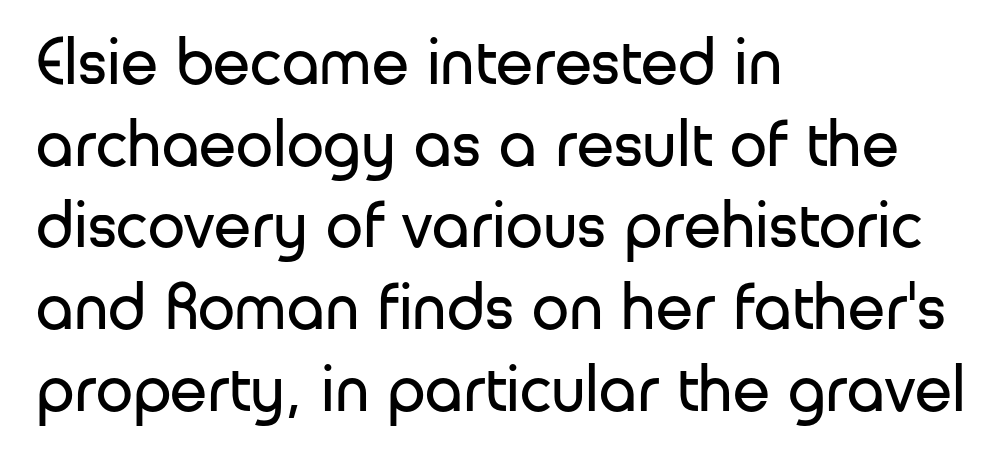
Q: Is the text bold? A: No.
Q: Is the text italic (slanted)? A: No, it is upright.
Q: Is the typeface a serif or a sans-serif typeface? A: Sans-serif.
Q: Is the text underlined? A: No.
Q: How is the paragraph aligned? A: Left-aligned.
Q: Is the spacing between letters normal or unusually wide? A: Normal.
Q: Width (condensed, normal, or wide)? A: Normal.
Q: Stroke contrast? A: Low.
Q: x-height? A: Medium.
Q: Monospaced? A: No.
